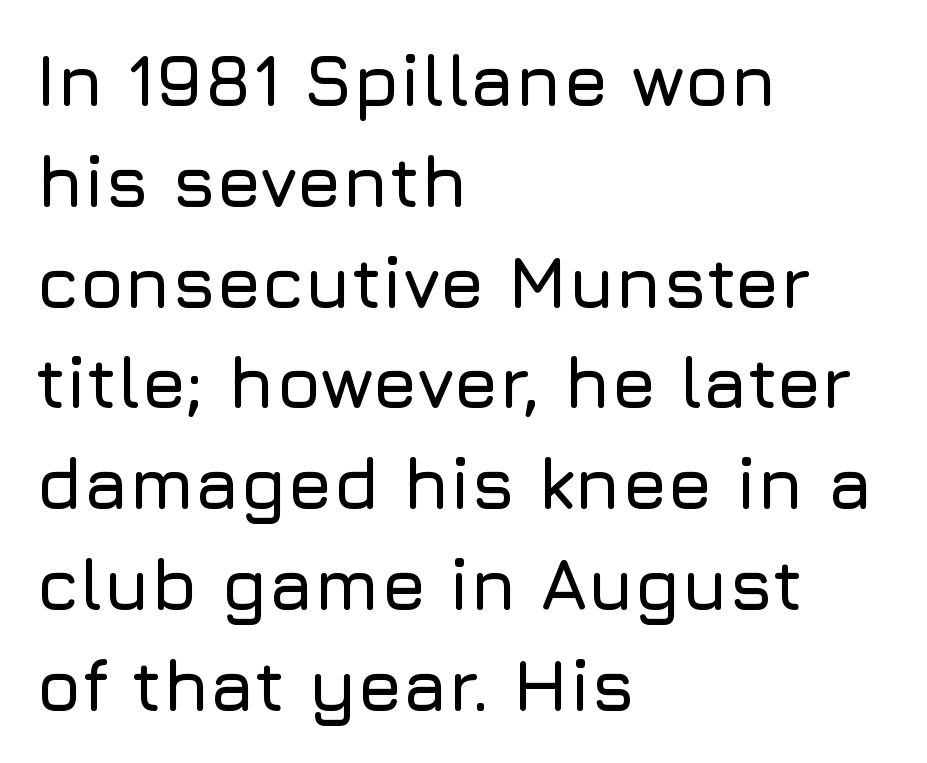
Q: Is the text italic (slanted)? A: No, it is upright.
Q: Is the typeface a serif or a sans-serif typeface? A: Sans-serif.
Q: Is the text underlined? A: No.
Q: How is the paragraph aligned? A: Left-aligned.
Q: Is the spacing between letters normal or unusually wide? A: Normal.
Q: Is the spacing between lines tight, normal or loose? A: Normal.
Q: Width (condensed, normal, or wide)? A: Normal.
Q: Stroke contrast? A: Low.
Q: x-height? A: Medium.
Q: Monospaced? A: No.
